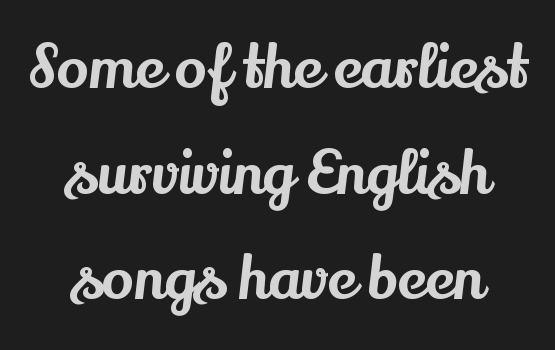
Words float on clear page, feet unadorned. Serif or sans? Serif — the stroke terminals have little feet. Character widths vary here, with narrow letters taking less room than wide ones. The type is set solid horizontally, with unmodified tracking.
